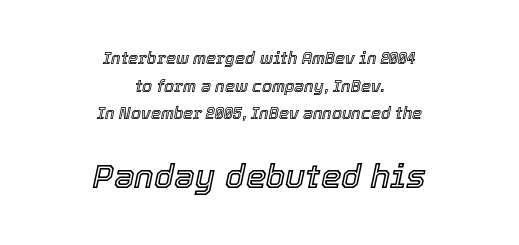
Q: Is the text italic (slanted)? A: Yes, it leans right by about 12 degrees.
Q: Is the text underlined? A: No.
Q: How is the paragraph aligned? A: Centered.
Q: Is the spacing between letters normal or unusually wide? A: Normal.
Q: Which block of text is set in a larger size, the first (top) or the second (bottom)? A: The second (bottom) one.
Q: Width (condensed, normal, or wide)? A: Normal.
Q: x-height? A: Medium.
Q: Monospaced? A: No.
